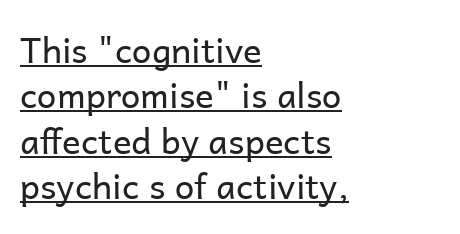
The image shows 35 px regular-weight sans-serif type, upright; set left-aligned, normal line spacing (1.3x), normal letter spacing, underlined; low stroke contrast and a medium x-height.
